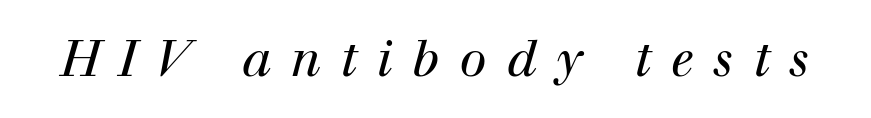
{"serif": "yes", "italic": "yes", "lean": "right", "slant_degrees": 12, "bold": "no", "weight": "regular", "width": "normal", "stroke_contrast": "high", "x_height": "medium", "monospaced": "no", "underline": "no", "letter_spacing": "wide", "letter_spacing_em": 0.4, "glyph_px": 49}
